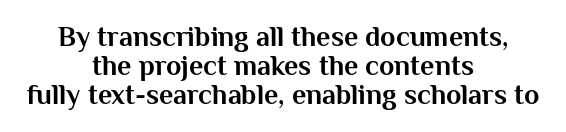
Q: Is the text bold? A: Yes.
Q: Is the text italic (slanted)? A: No, it is upright.
Q: Is the typeface a serif or a sans-serif typeface? A: Sans-serif.
Q: Is the text underlined? A: No.
Q: How is the paragraph aligned? A: Centered.
Q: Is the spacing between letters normal or unusually wide? A: Normal.
Q: Is the spacing between lines tight, normal or loose? A: Tight.
Q: Width (condensed, normal, or wide)? A: Normal.
Q: Stroke contrast? A: Medium.
Q: x-height? A: Medium.
Q: Monospaced? A: No.
